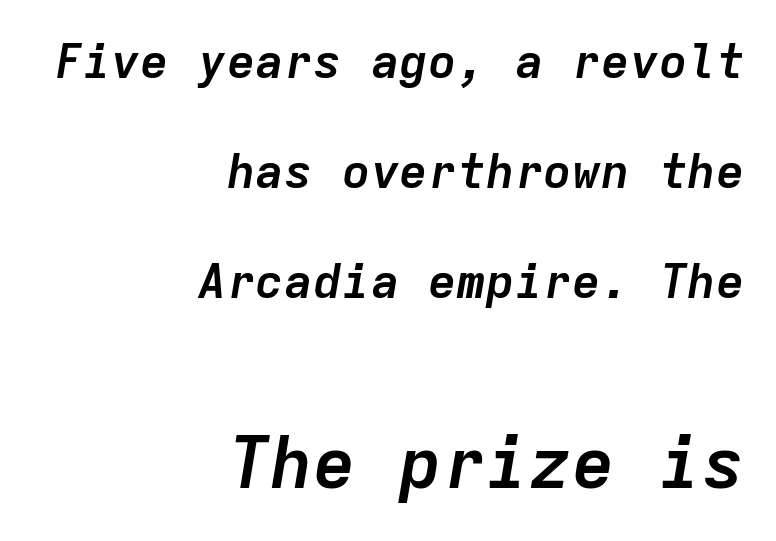
Which of the two is more prominent by size? The second, at the bottom. Looks like terminal output: every glyph gets an equal slot. Slanted lettering throughout. The face used here has the dense, thick strokes of a bold. Leading: increased. Line ends are locked; line starts wander.
